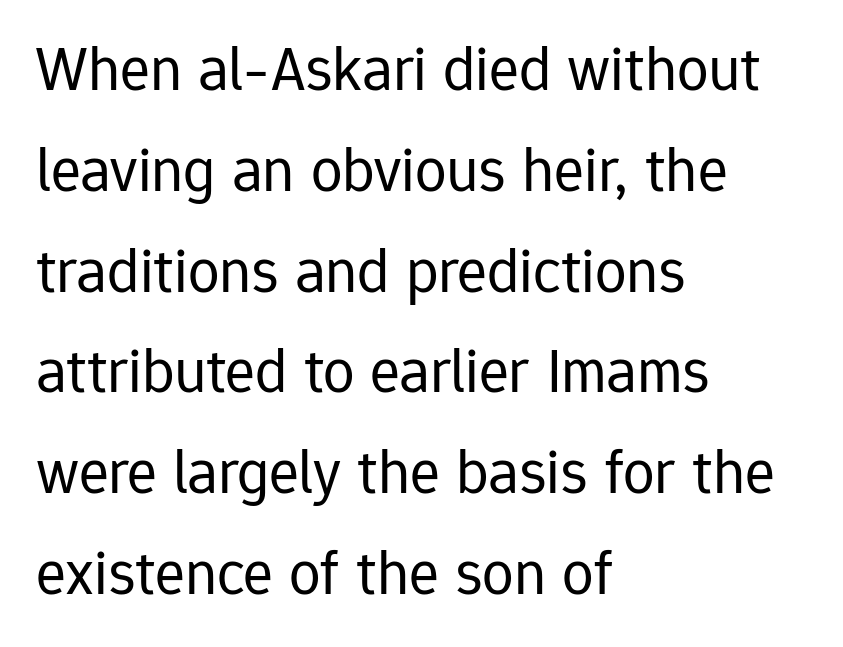
{"serif": "no", "italic": "no", "bold": "no", "weight": "regular", "width": "normal", "stroke_contrast": "low", "x_height": "medium", "monospaced": "no", "underline": "no", "align": "left", "line_spacing": "normal", "line_spacing_ratio": 1.6, "letter_spacing": "normal", "letter_spacing_em": 0.0, "glyph_px": 63}
